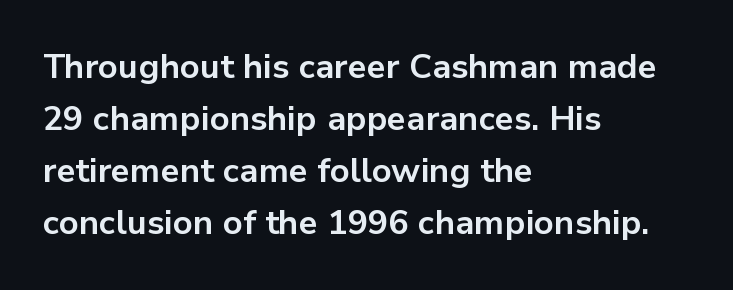
Q: Is the text bold? A: Yes.
Q: Is the text italic (slanted)? A: No, it is upright.
Q: Is the typeface a serif or a sans-serif typeface? A: Sans-serif.
Q: Is the text underlined? A: No.
Q: How is the paragraph aligned? A: Left-aligned.
Q: Is the spacing between letters normal or unusually wide? A: Normal.
Q: Is the spacing between lines tight, normal or loose? A: Normal.
Q: Width (condensed, normal, or wide)? A: Normal.
Q: Stroke contrast? A: Low.
Q: x-height? A: Medium.
Q: Monospaced? A: No.
